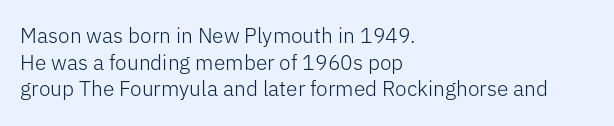
The image shows 21 px text type, upright; set left-aligned, normal line spacing (1.27x), normal letter spacing, not underlined.
